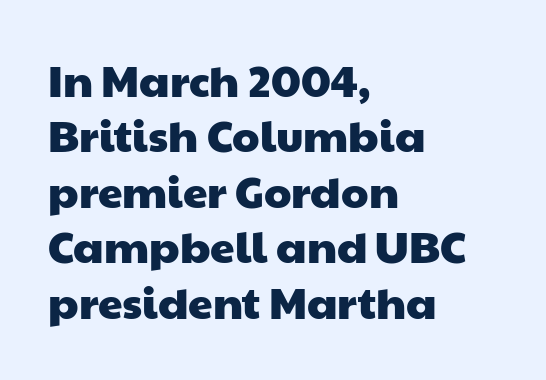
Q: Is the typeface a serif or a sans-serif typeface? A: Sans-serif.
Q: Is the text underlined? A: No.
Q: How is the paragraph aligned? A: Left-aligned.
Q: Is the spacing between letters normal or unusually wide? A: Normal.
Q: Is the spacing between lines tight, normal or loose? A: Normal.
Q: Width (condensed, normal, or wide)? A: Wide.
Q: Stroke contrast? A: Low.
Q: x-height? A: Medium.
Q: Monospaced? A: No.
